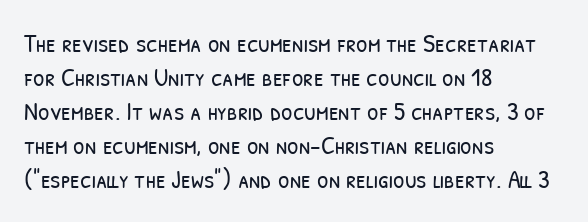
The image shows 26 px text type; set left-aligned, normal line spacing (1.31x), normal letter spacing, not underlined.
